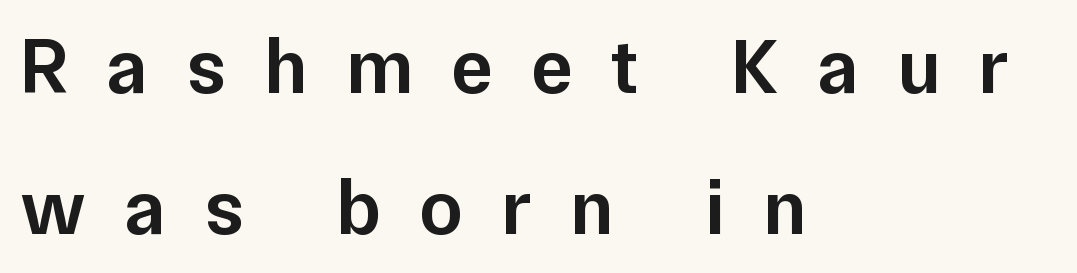
A typesetter would mark this as roman, not italic. Looks like regular typesetting: each glyph gets only the width it needs. Summary of weight: moderately heavy, a semibold. This sample is left-justified, so line endings fall wherever the words run out. The text was rendered using a sans face with plain stroke endings. Tracking here is generous; glyphs stand well apart from one another.
